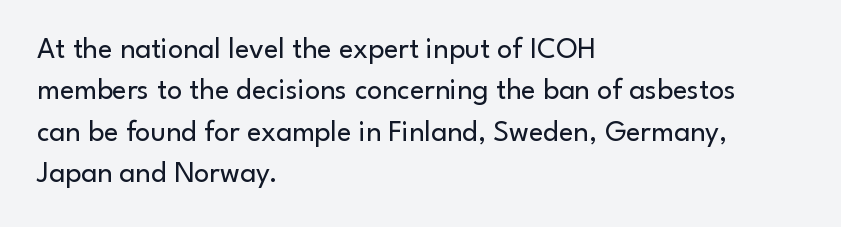
Bold? No — there's no thickening of the strokes. Do the characters align in a grid? No, the font is proportional. The passage is arranged the way most books set body copy — flush left. Decoration check: the copy has no underline.
